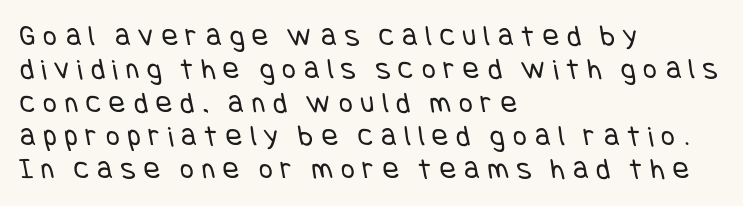
The image shows 30 px regular-weight, condensed sans-serif type; set left-aligned, tight line spacing (1.11x), unusually wide letter spacing (+0.27 em), not underlined; low stroke contrast and a large x-height.
